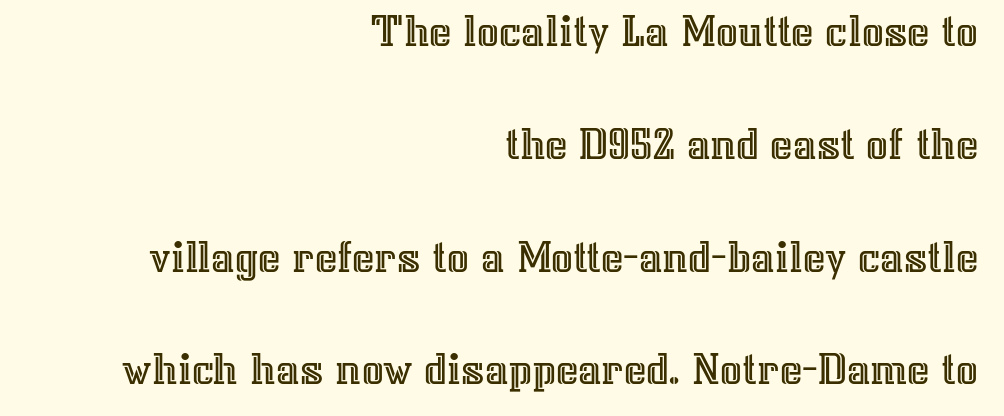
The image shows 48 px text type, upright; set right-aligned, loose line spacing (2.35x), normal letter spacing, not underlined; a medium x-height.
